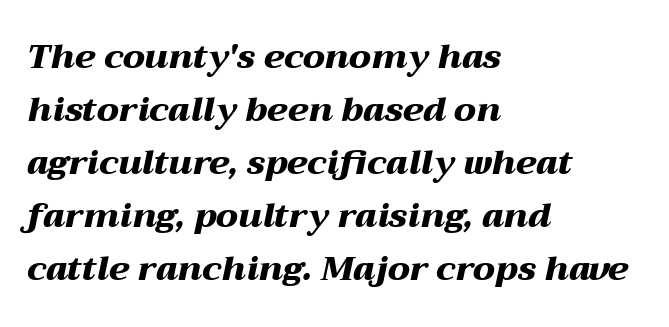
When letters slant like this, we call the style italic. This sample has the flowing, uneven cadence of proportional lettering. If you drew a ruler down the left edge, every line would touch it. Whoever set this chose a conventional vertical rhythm. Caption: standard tracking, unaltered. Compared with an ordinary text face, these strokes are far heavier — a full bold.
